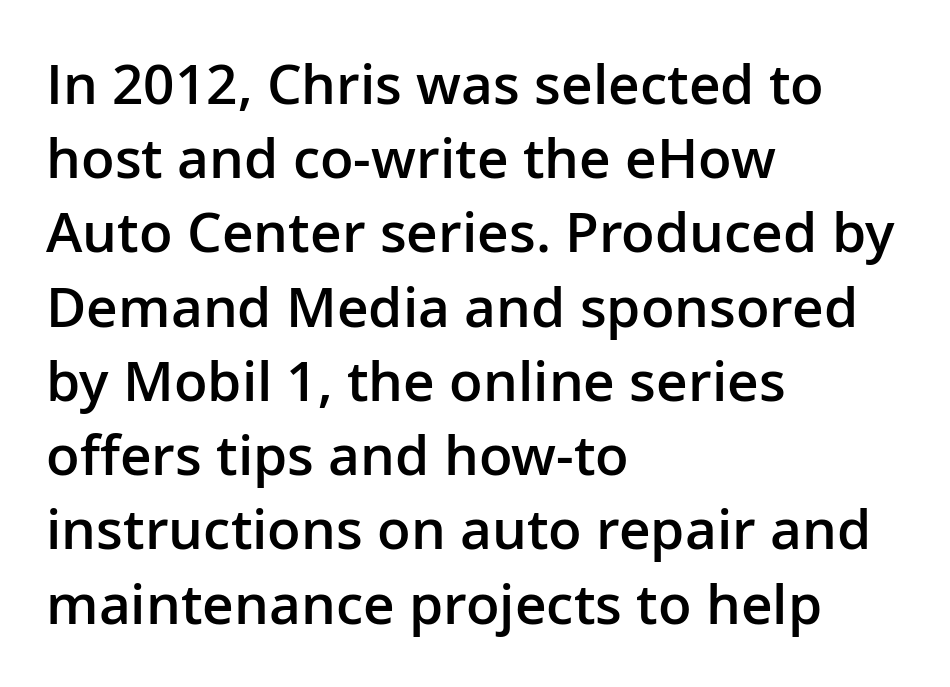
The image shows 55 px semibold sans-serif type, upright; set left-aligned, normal line spacing (1.35x), normal letter spacing, not underlined; low stroke contrast and a medium x-height.
